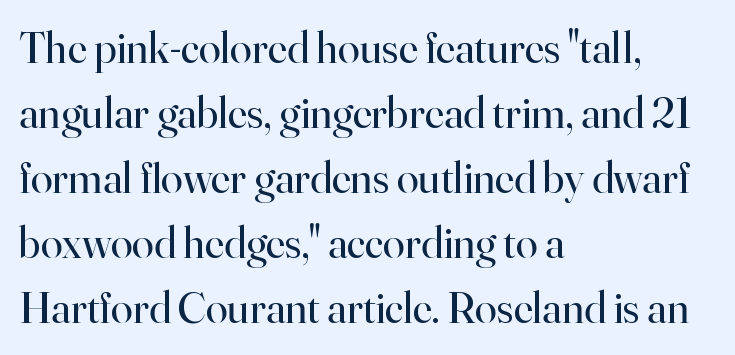
{"serif": "yes", "italic": "no", "bold": "no", "weight": "regular", "width": "normal", "stroke_contrast": "high", "x_height": "small", "monospaced": "no", "underline": "no", "align": "left", "line_spacing": "normal", "line_spacing_ratio": 1.48, "letter_spacing": "normal", "letter_spacing_em": 0.0, "glyph_px": 44}
